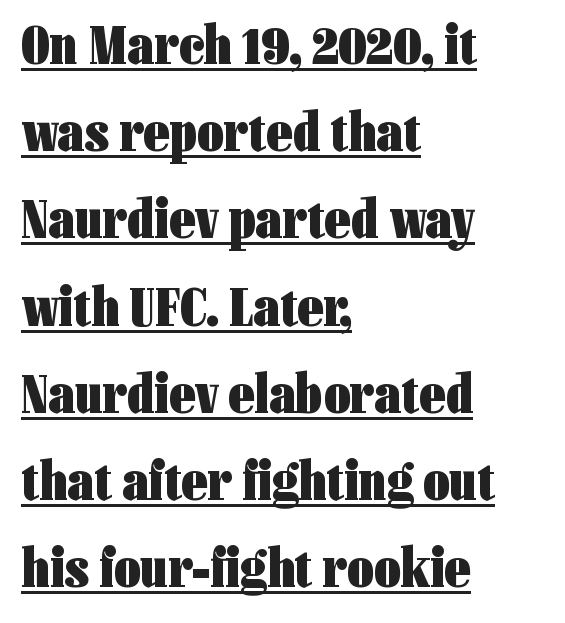
The image shows 57 px heavy, condensed sans-serif type, upright; set left-aligned, normal line spacing (1.53x), normal letter spacing, underlined; low stroke contrast and a medium x-height.
